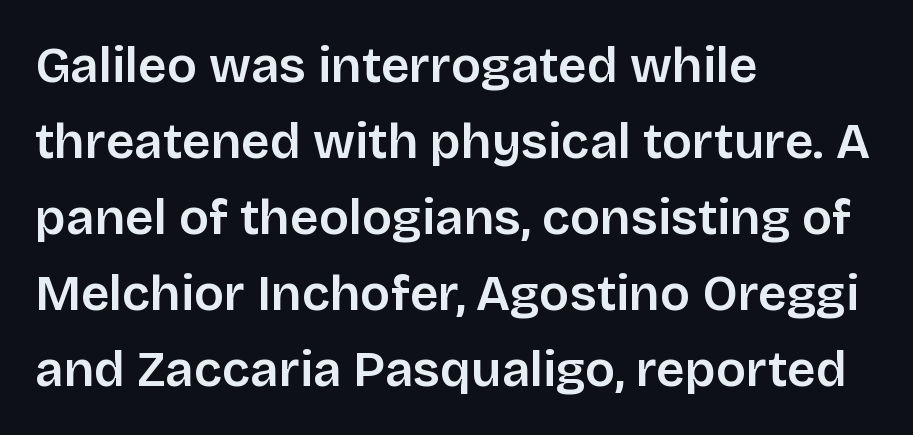
Posture: straight, roman, zero tilt. Alignment: flush left. Letterform terminals end flat and unadorned throughout the passage. The rendering uses a moderate line-height, typical for paragraphs.
